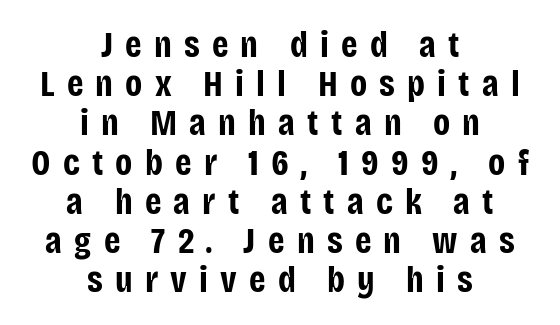
Typographically, this falls in the sans-serif category. These lines were composed using upright roman letters. Tightly led — the rows are bunched. Think of a printed novel: that variable character pitch is what you see here. Spacing between characters has been opened up far beyond the box default.
